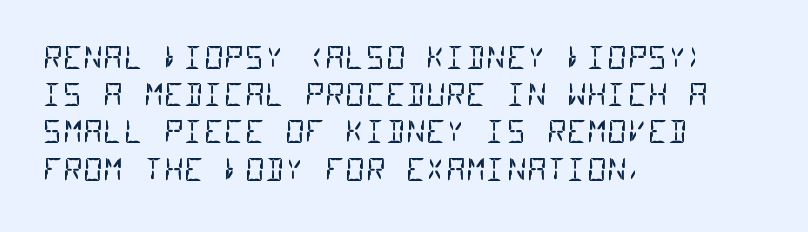
{"serif": "no", "bold": "no", "weight": "regular", "width": "condensed", "stroke_contrast": "low", "x_height": "large", "monospaced": "yes", "underline": "no", "align": "left", "line_spacing_ratio": 1.2, "letter_spacing": "normal", "letter_spacing_em": 0.0, "glyph_px": 31}
